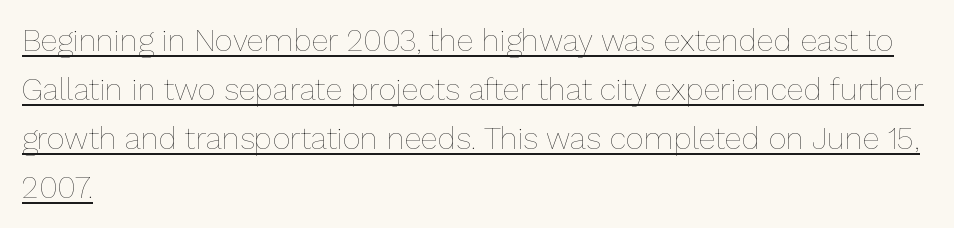
The image shows 31 px thin type, upright; set left-aligned, normal line spacing (1.58x), normal letter spacing, underlined; low stroke contrast and a medium x-height.
